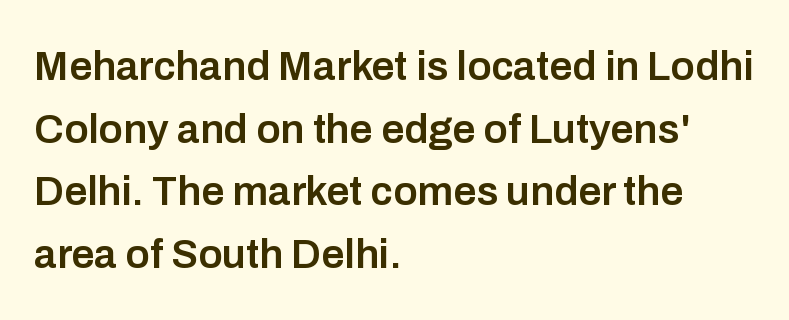
{"serif": "no", "italic": "no", "bold": "semi", "weight": "semibold", "width": "normal", "stroke_contrast": "low", "x_height": "medium", "monospaced": "no", "underline": "no", "align": "left", "line_spacing": "normal", "line_spacing_ratio": 1.53, "letter_spacing": "normal", "letter_spacing_em": 0.0, "glyph_px": 41}
